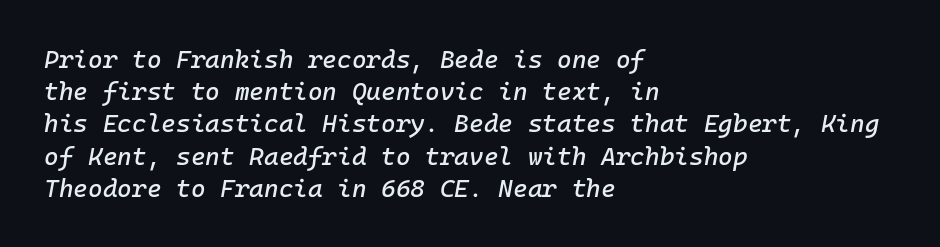
Horizontal bands of white between lines are of average thickness. These lines are set flush left with a ragged right edge. It's the slanting kind of type. Only glyphs here, with clear space below each row. The tracking reads as untouched default to a designer's eye.
